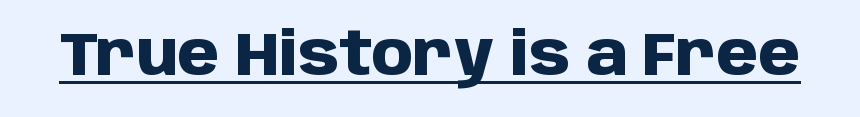
The letters are bold, with thick, heavy strokes. Unlike italic type, these characters show no tilt at all. Stroke terminals: plain, sans-serif. Here the designer chose a conventional face with non-uniform glyph widths. Standard letterfit; no display-style spreading of the glyphs. Beneath each row of characters lies a ruled line.
